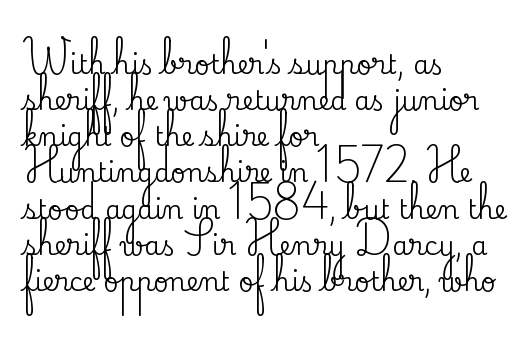
Q: Is the text italic (slanted)? A: No, it is upright.
Q: Is the text underlined? A: No.
Q: How is the paragraph aligned? A: Left-aligned.
Q: Is the spacing between letters normal or unusually wide? A: Normal.
Q: Is the spacing between lines tight, normal or loose? A: Normal.
